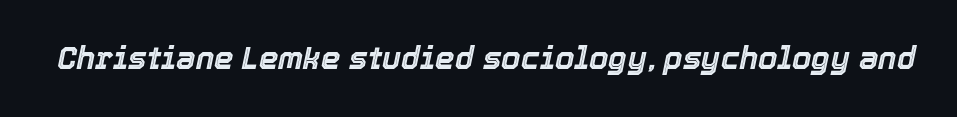
{"italic": "yes", "lean": "right", "slant_degrees": 12, "width": "normal", "x_height": "medium", "monospaced": "no", "underline": "no", "letter_spacing": "normal", "letter_spacing_em": 0.0, "glyph_px": 31}
